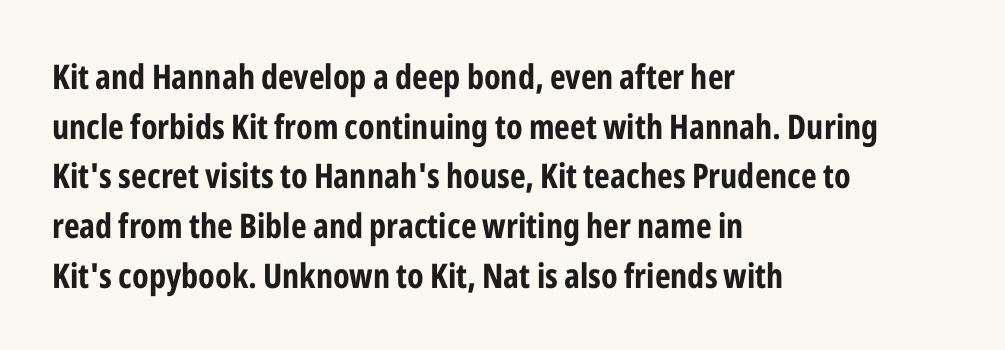
The image shows 34 px bold, condensed sans-serif type, upright; set left-aligned, normal line spacing (1.46x), normal letter spacing, not underlined; low stroke contrast and a medium x-height.
